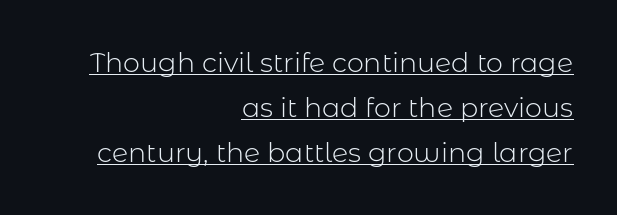
These glyphs show unthickened strokes, regular width or finer. This is roman type, the default non-slanted kind. Leftover space on each line is placed entirely before the opening word. Each word holds together tightly as a unit, with standard inter-letter gaps. A baseline rule has been typeset under these characters. Leading: standard.
